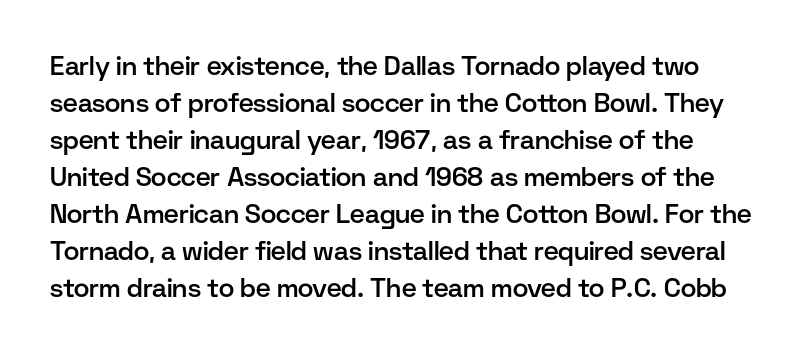
{"italic": "no", "bold": "semi", "underline": "no", "line_spacing": "normal", "line_spacing_ratio": 1.42, "letter_spacing": "normal", "letter_spacing_em": 0.0, "glyph_px": 26}
